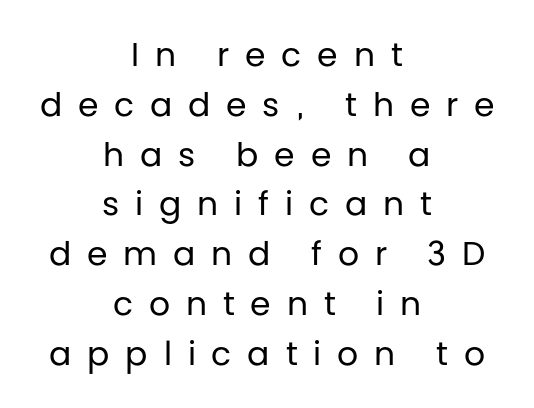
The image shows 33 px regular-weight sans-serif type, upright; set centered, normal line spacing (1.51x), unusually wide letter spacing (+0.48 em), not underlined; low stroke contrast and a large x-height.
